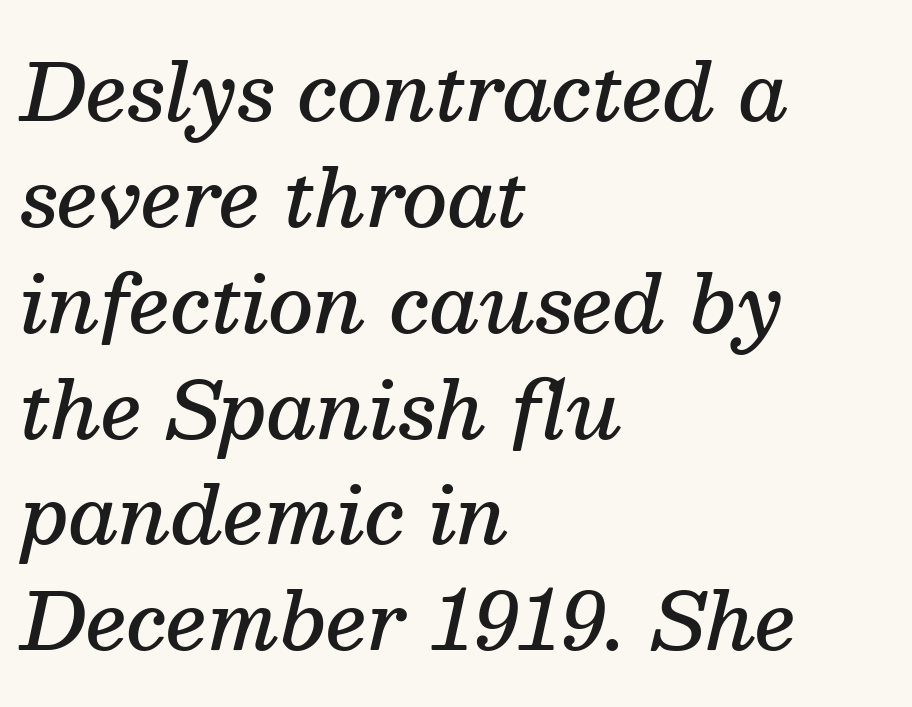
The image shows 79 px semibold serif type, italic (leaning right); set left-aligned, normal line spacing (1.34x), normal letter spacing, not underlined; medium stroke contrast and a medium x-height.
